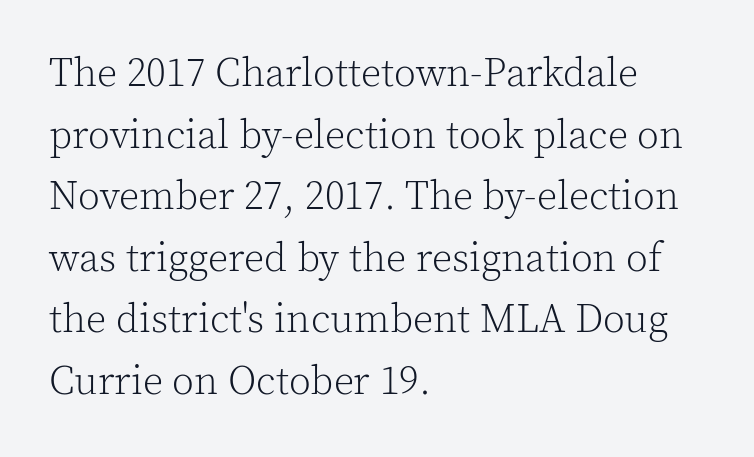
Q: Is the text bold? A: No.
Q: Is the text italic (slanted)? A: No, it is upright.
Q: Is the typeface a serif or a sans-serif typeface? A: Serif.
Q: Is the text underlined? A: No.
Q: How is the paragraph aligned? A: Left-aligned.
Q: Is the spacing between letters normal or unusually wide? A: Normal.
Q: Is the spacing between lines tight, normal or loose? A: Normal.
Q: Width (condensed, normal, or wide)? A: Normal.
Q: x-height? A: Medium.
Q: Monospaced? A: No.
